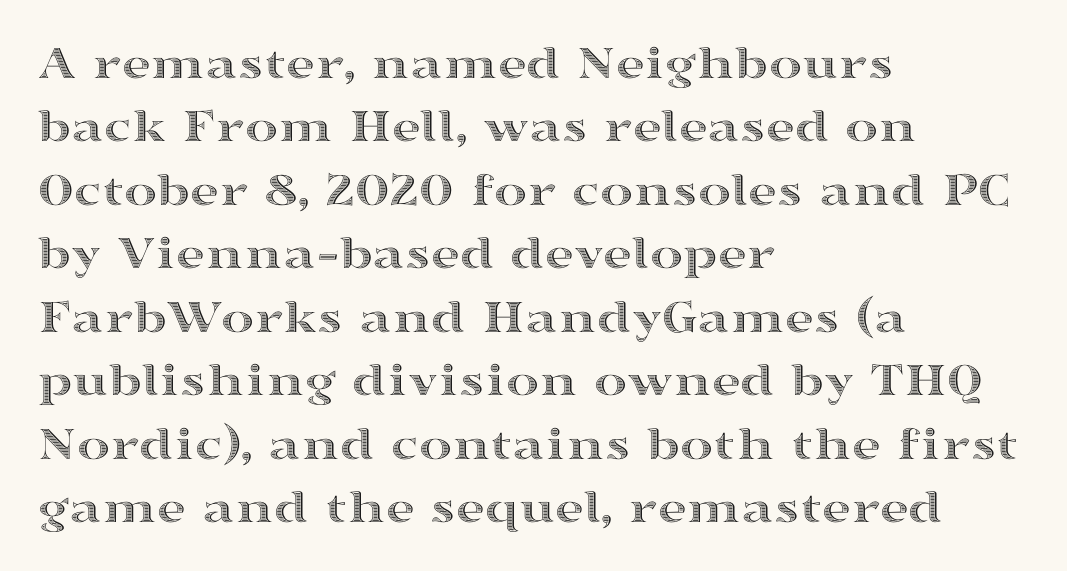
The image shows 50 px wide type, upright; set left-aligned, normal line spacing (1.27x), normal letter spacing, not underlined; a medium x-height.
